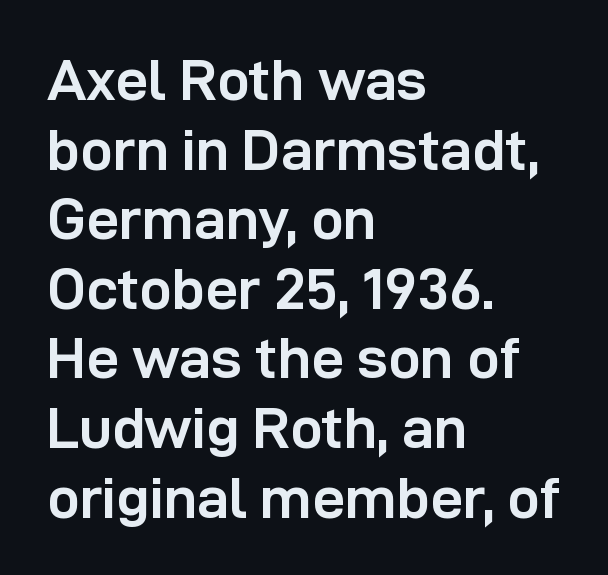
The image shows 58 px semibold sans-serif type, upright; set left-aligned, line spacing 1.2x, normal letter spacing, not underlined; low stroke contrast and a medium x-height.
